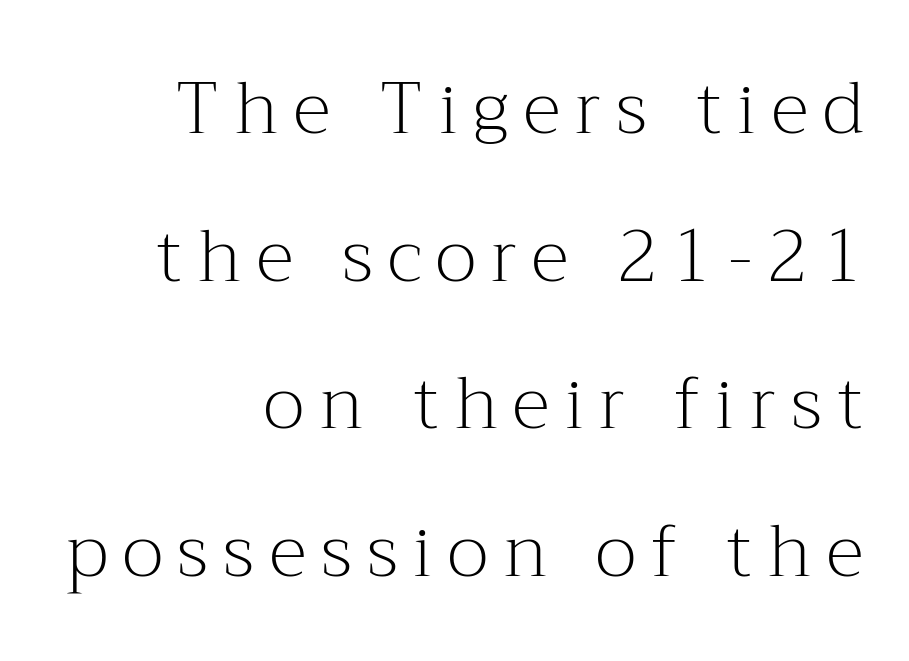
Think of a printed novel: that variable character pitch is what you see here. The strip under each line holds only bare page. Vertical spacing — loose. A typesetter would call this heavily tracked-out type. If you drew a line through each stem, it would be perfectly vertical. Horizontal alignment here is rightward, an uncommon choice for prose.
